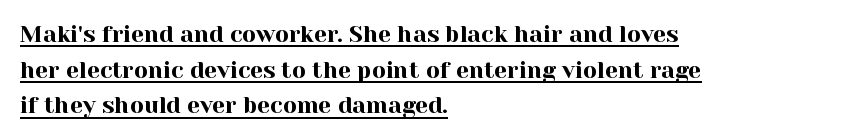
Q: Is the text italic (slanted)? A: No, it is upright.
Q: Is the text underlined? A: Yes.
Q: How is the paragraph aligned? A: Left-aligned.
Q: Is the spacing between letters normal or unusually wide? A: Normal.
Q: Is the spacing between lines tight, normal or loose? A: Normal.
